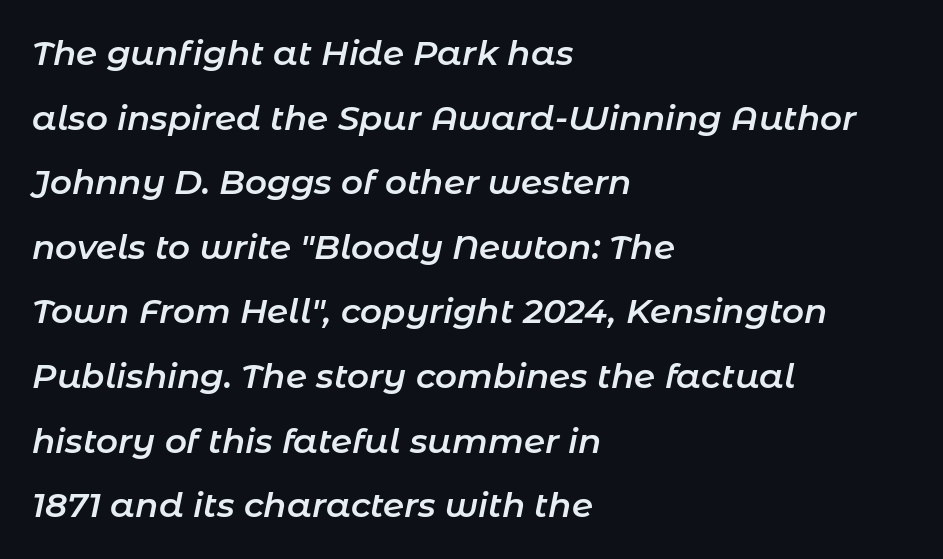
The image shows 34 px semibold type, italic (leaning right); set left-aligned, loose line spacing (1.9x), normal letter spacing, not underlined; low stroke contrast and a medium x-height.
